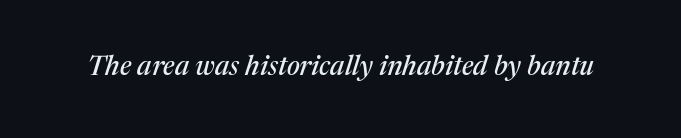
{"italic": "yes", "lean": "right", "slant_degrees": 17, "underline": "no", "letter_spacing": "normal", "letter_spacing_em": 0.0, "glyph_px": 27}
